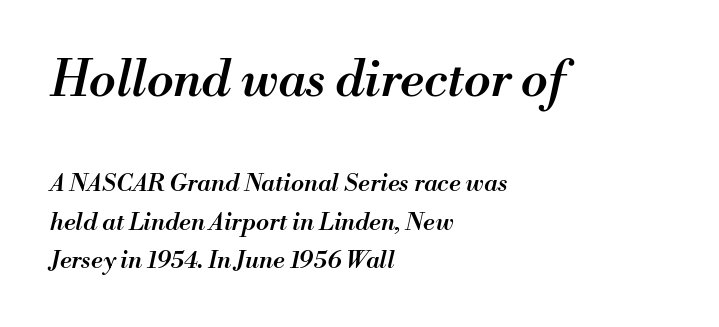
The image shows 49 px semibold type, italic (leaning right); set left-aligned, normal line spacing (1.61x), normal letter spacing, not underlined; the first (top) block is 2.04x larger; medium stroke contrast and a small x-height.
